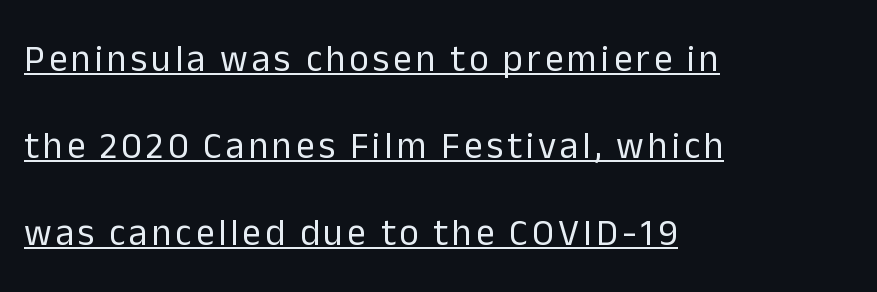
{"serif": "no", "italic": "no", "bold": "no", "weight": "regular", "width": "normal", "stroke_contrast": "low", "x_height": "medium", "monospaced": "no", "underline": "yes", "align": "left", "line_spacing": "loose", "line_spacing_ratio": 2.35, "glyph_px": 37}
